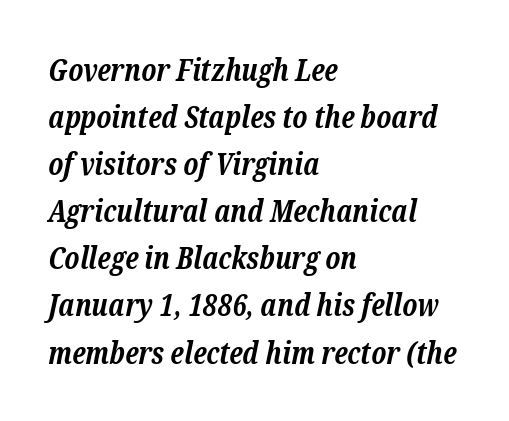
{"serif": "yes", "italic": "yes", "lean": "right", "slant_degrees": 12, "bold": "yes", "weight": "bold", "width": "normal", "stroke_contrast": "low", "x_height": "medium", "monospaced": "no", "underline": "no", "align": "left", "line_spacing": "normal", "line_spacing_ratio": 1.57, "letter_spacing": "normal", "letter_spacing_em": 0.0, "glyph_px": 30}
